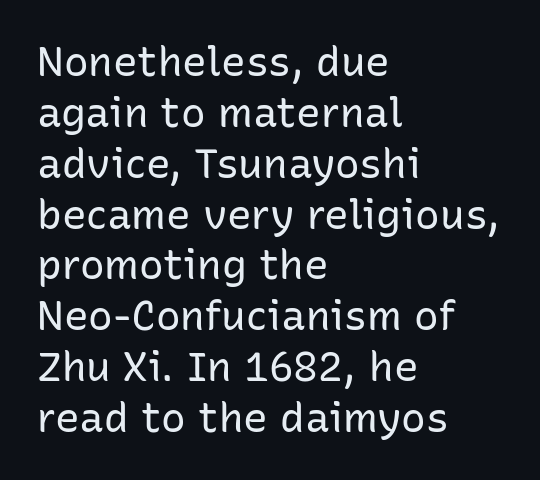
The paragraph has a hard left edge and a soft right edge. Caption: standard tracking, unaltered. Does the type have serifs? No, each stem ends abruptly. You could not count columns in this text — the font is proportionally spaced.
